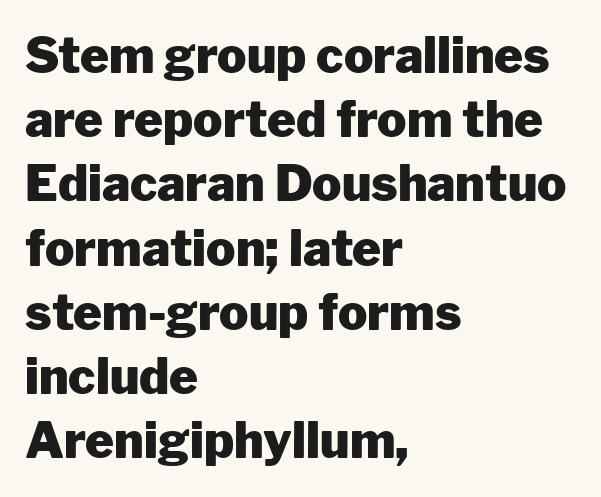
Q: Is the text bold? A: Yes.
Q: Is the text italic (slanted)? A: No, it is upright.
Q: Is the typeface a serif or a sans-serif typeface? A: Sans-serif.
Q: Is the text underlined? A: No.
Q: How is the paragraph aligned? A: Left-aligned.
Q: Is the spacing between letters normal or unusually wide? A: Normal.
Q: Is the spacing between lines tight, normal or loose? A: Normal.
Q: Width (condensed, normal, or wide)? A: Normal.
Q: Stroke contrast? A: Low.
Q: x-height? A: Medium.
Q: Monospaced? A: No.
